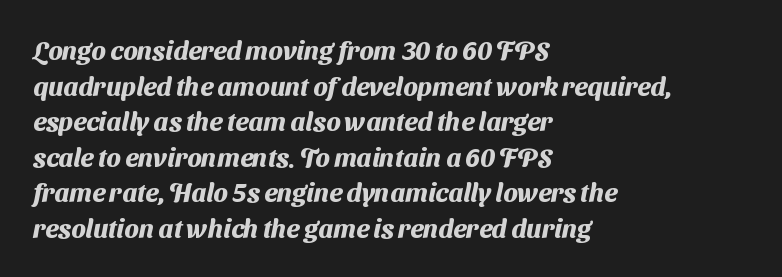
The image shows 26 px bold type; set left-aligned, normal line spacing (1.37x), normal letter spacing, not underlined.
